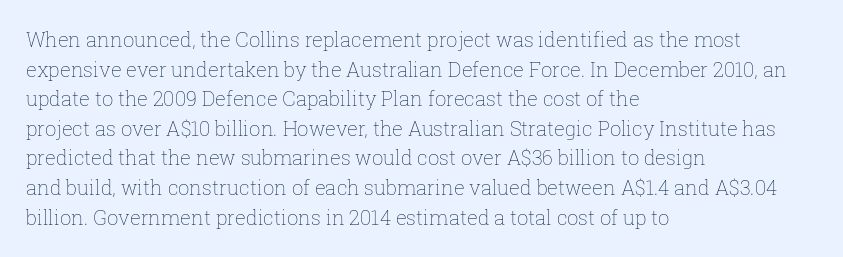
Compared with a typical body face, this is equally light or lighter still. The line texture is even and compact thanks to regular tracking. The space directly below the letters is spotless. Nope, not italic — everything's standing straight.
